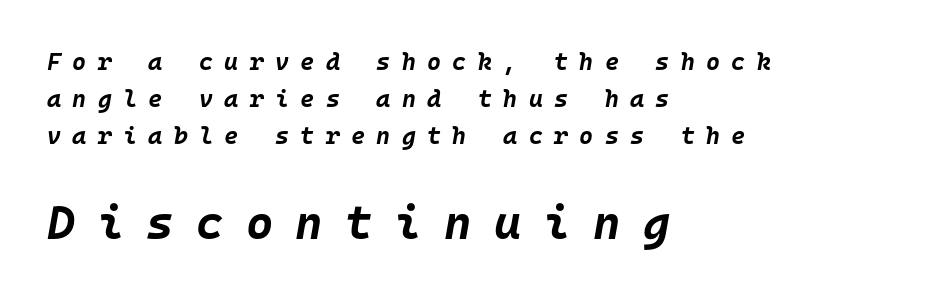
Compared with typical paragraphs, the rows here are spaced about the same. The whole block is typeset with a tilt. Here the designer chose a console-style face with uniform glyph widths. The letters in the lower block stand taller than those in the block above. On the weight axis this lands at bold, roughly 700.
